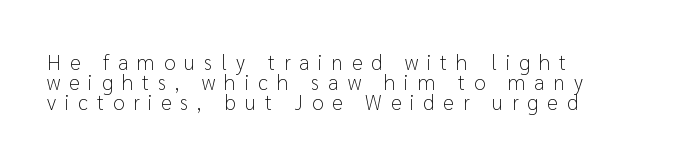
{"italic": "no", "bold": "no", "underline": "no", "align": "left", "line_spacing": "tight", "line_spacing_ratio": 0.96, "letter_spacing": "wide", "letter_spacing_em": 0.42, "glyph_px": 21}
